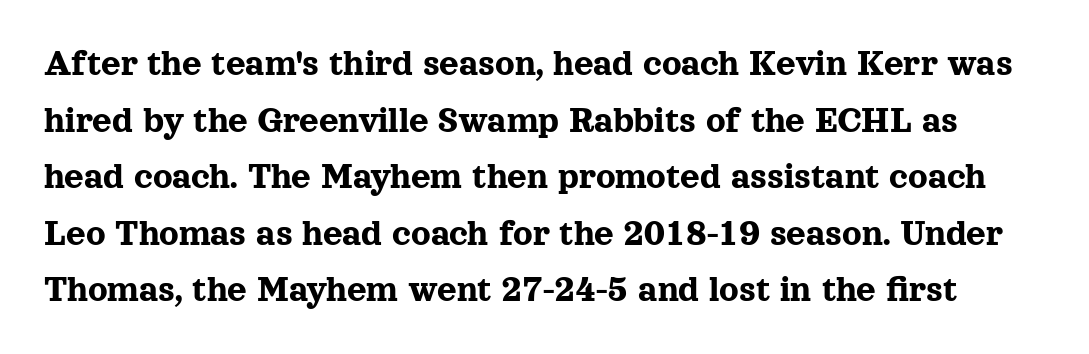
The image shows 38 px serif type, upright; set normal line spacing (1.49x), normal letter spacing, not underlined; a medium x-height.
